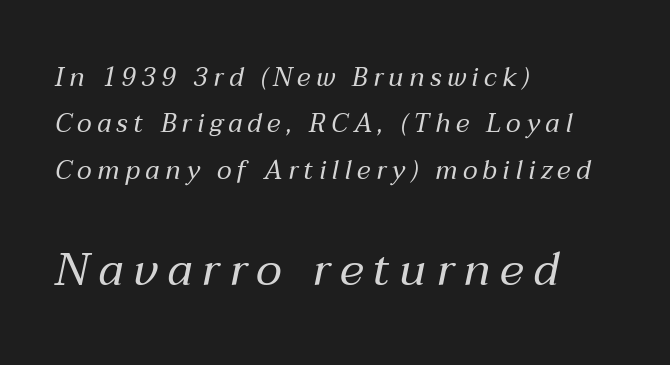
Q: Is the text bold? A: No.
Q: Is the text italic (slanted)? A: Yes, it leans right by about 12 degrees.
Q: Is the text underlined? A: No.
Q: How is the paragraph aligned? A: Left-aligned.
Q: Is the spacing between letters normal or unusually wide? A: Unusually wide.
Q: Which block of text is set in a larger size, the first (top) or the second (bottom)? A: The second (bottom) one.
Q: Width (condensed, normal, or wide)? A: Normal.
Q: Stroke contrast? A: Medium.
Q: x-height? A: Medium.
Q: Monospaced? A: No.
